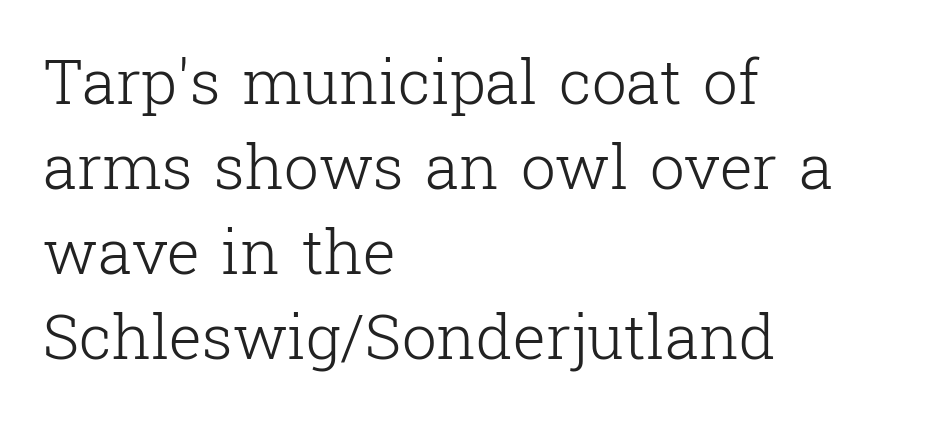
Ordinary non-slanted type is in use. Successive baselines arrive at the customary interval. Nobody drew a line under any word here. Is the block centered? No — it sits flush against the left margin. The horizontal fit of the characters is conventional and even.
